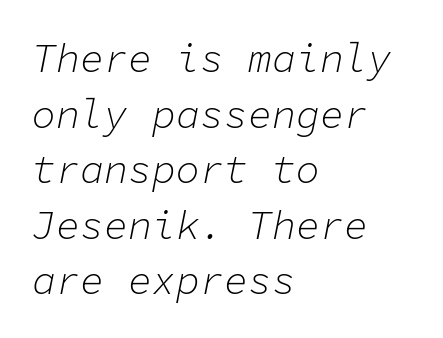
The image shows 40 px light type, italic (leaning right), monospaced; set left-aligned, normal line spacing (1.39x), normal letter spacing, not underlined; low stroke contrast and a medium x-height.
